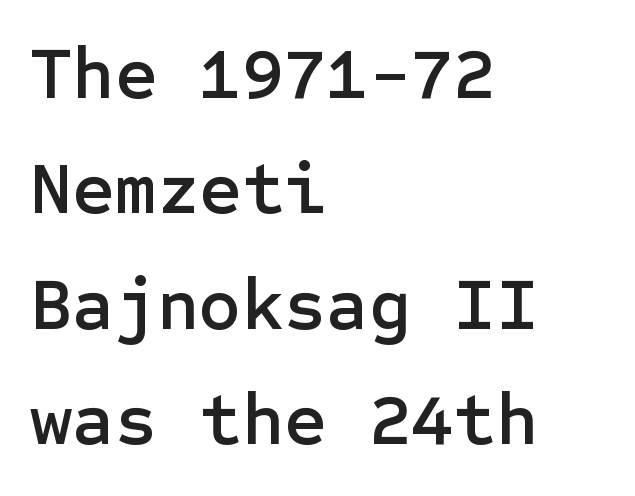
Q: Is the text italic (slanted)? A: No, it is upright.
Q: Is the typeface a serif or a sans-serif typeface? A: Sans-serif.
Q: Is the text underlined? A: No.
Q: How is the paragraph aligned? A: Left-aligned.
Q: Is the spacing between letters normal or unusually wide? A: Normal.
Q: Is the spacing between lines tight, normal or loose? A: Normal.
Q: Width (condensed, normal, or wide)? A: Normal.
Q: Stroke contrast? A: Low.
Q: x-height? A: Medium.
